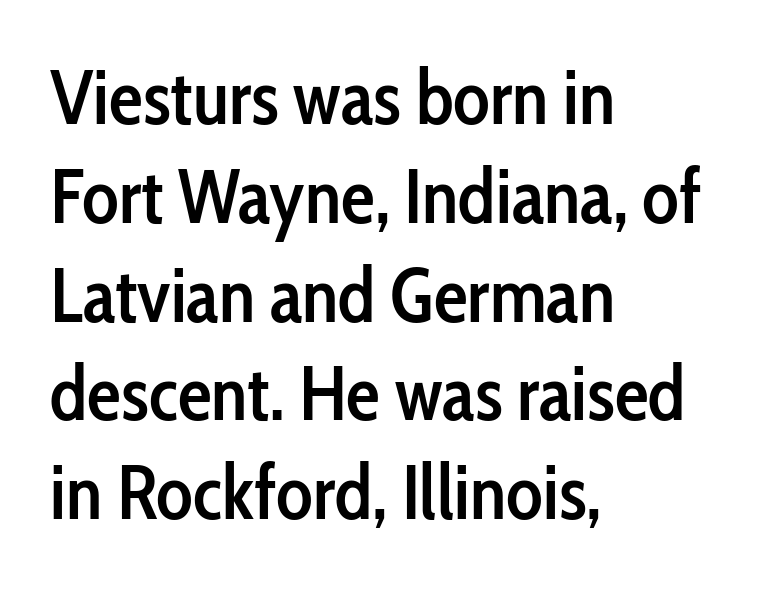
Decoration check: the copy has no underline. A typesetter would call this proportional, since set widths differ per character. Do the letters lean? They stand straight. The line texture is even and compact thanks to regular tracking. The block of text has a typical density, with ordinary space between rows. Set as a demibold, roughly 600 on the weight scale.
